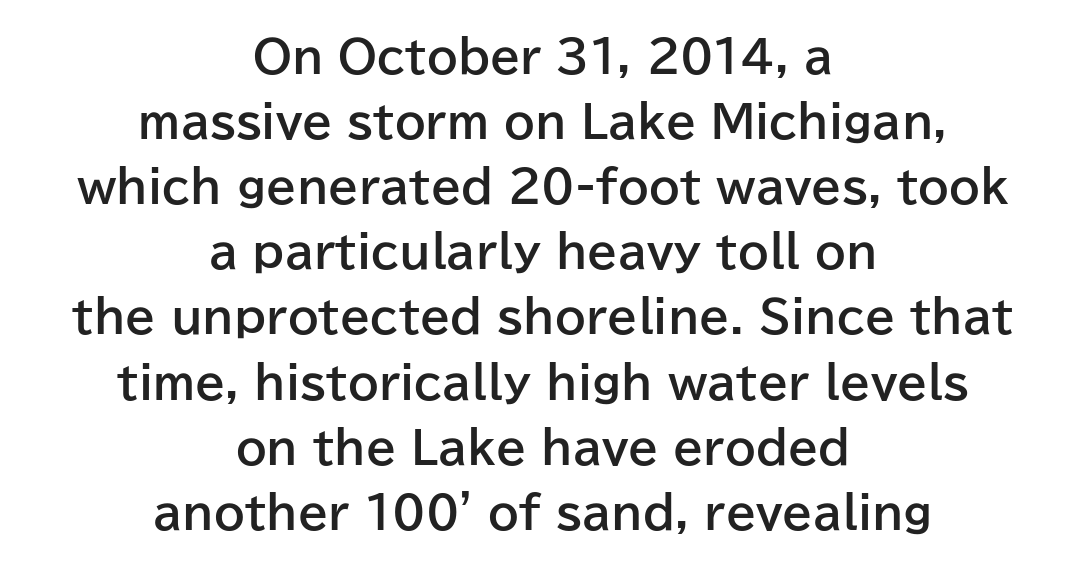
It's the straight-up-and-down kind of type. Think of a printed novel: that variable character pitch is what you see here. Heft: maximum for text — a bold. Look at the bottom of the vertical strokes: they stop flat, with no serifs.
